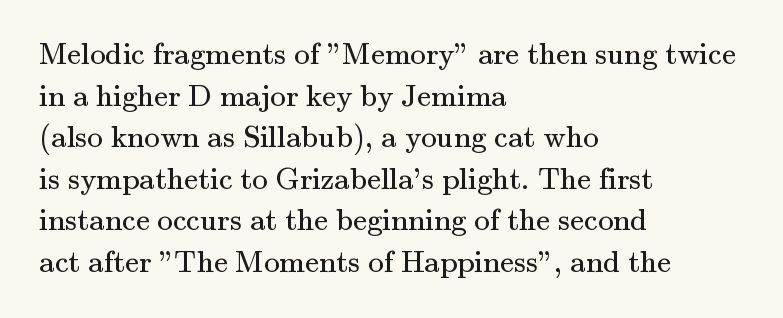
The image shows 31 px regular-weight serif type, upright; set left-aligned, normal line spacing (1.34x), normal letter spacing, not underlined; medium stroke contrast and a small x-height.
